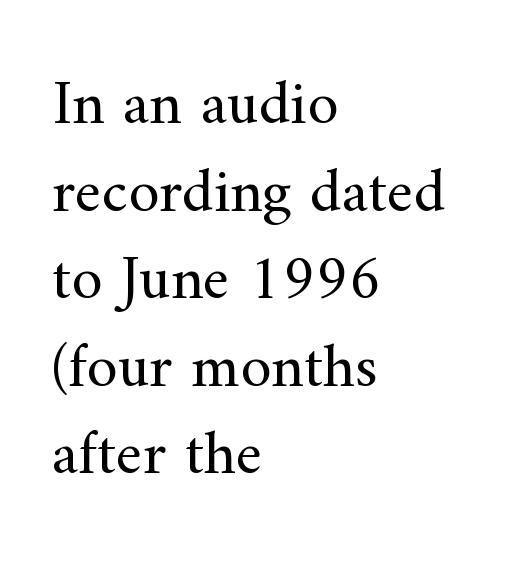
Quick note: interline space is typical. Is the stroke heavy? The answer is a plain regular-or-lighter. Italic? Not at all — the glyphs are vertical. The rendering shows small feet on the letterforms — a serif design. These lines keep a tight, regular rhythm from letter to letter.
